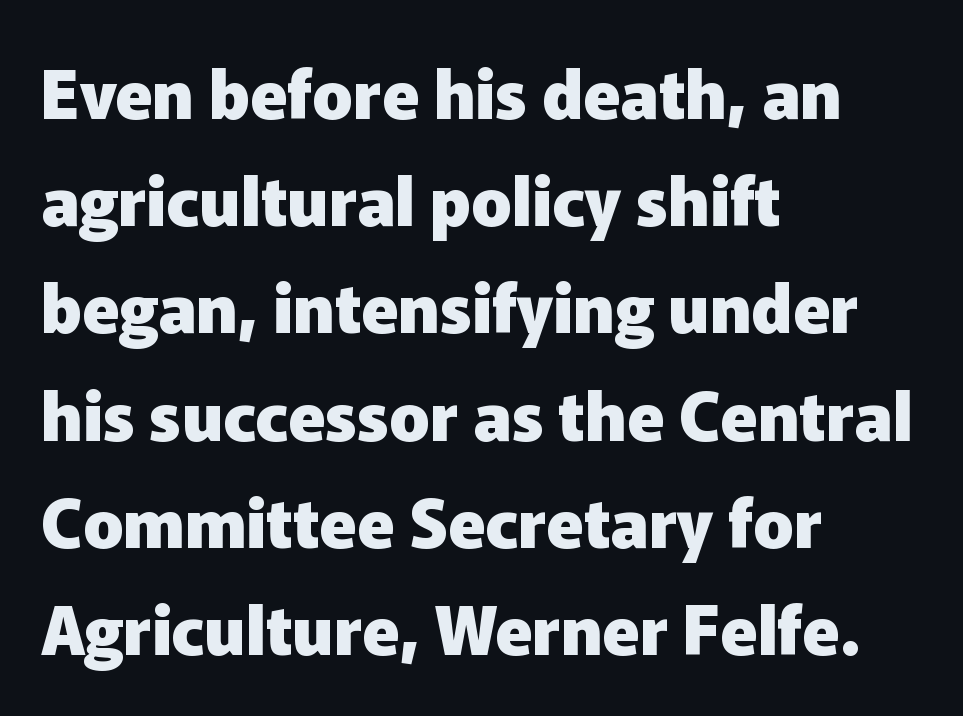
{"serif": "no", "italic": "no", "bold": "yes", "weight": "heavy", "width": "normal", "stroke_contrast": "low", "x_height": "medium", "monospaced": "no", "underline": "no", "align": "left", "line_spacing": "normal", "line_spacing_ratio": 1.6, "letter_spacing": "normal", "letter_spacing_em": 0.0, "glyph_px": 67}
